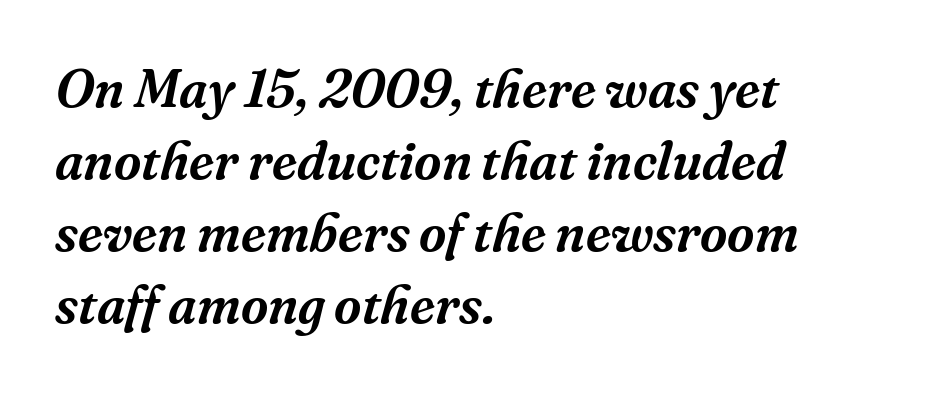
The horizontal fit of the characters is conventional and even. Bare-footed words on every line. The specimen reads as italic at a glance. Regular leading.
